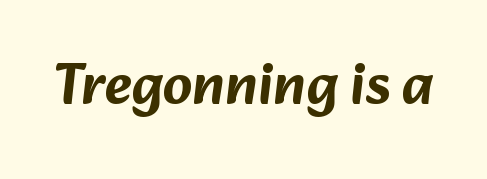
Q: Is the typeface a serif or a sans-serif typeface? A: Sans-serif.
Q: Is the text underlined? A: No.
Q: Is the spacing between letters normal or unusually wide? A: Normal.
Q: Width (condensed, normal, or wide)? A: Normal.
Q: Stroke contrast? A: Low.
Q: x-height? A: Medium.
Q: Monospaced? A: No.
